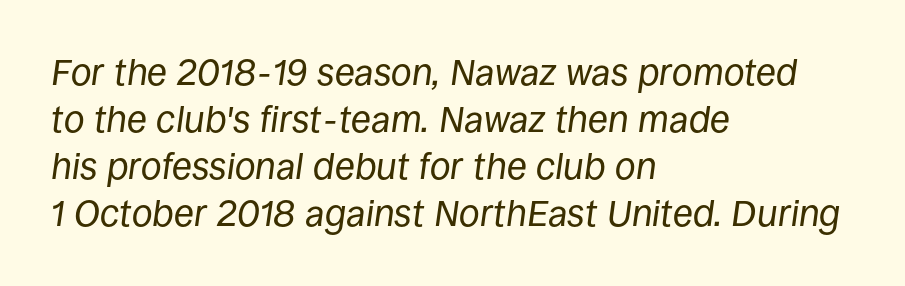
The image shows 37 px regular-weight type, italic (leaning right); set left-aligned, normal line spacing (1.27x), normal letter spacing, not underlined; low stroke contrast and a large x-height.
